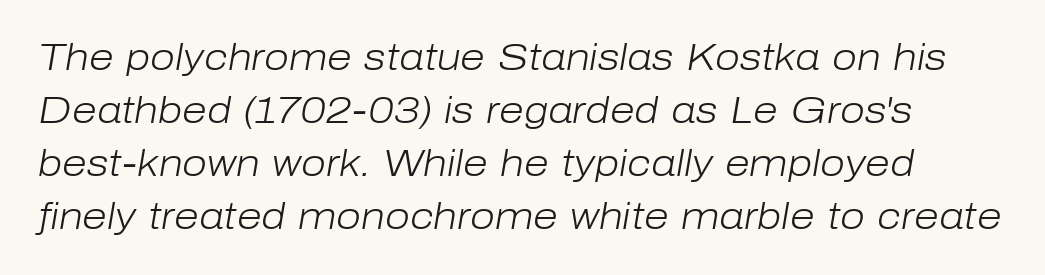
The image shows 36 px light type, italic (leaning right); set normal line spacing (1.47x), normal letter spacing, not underlined; low stroke contrast and a medium x-height.
